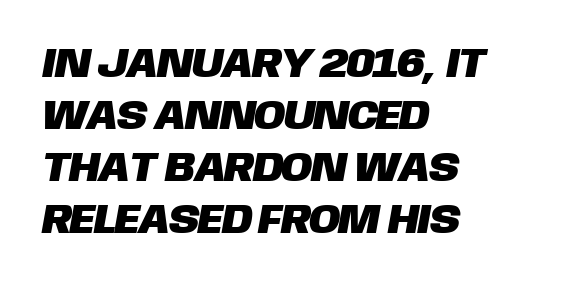
Q: Is the typeface a serif or a sans-serif typeface? A: Sans-serif.
Q: Is the text underlined? A: No.
Q: How is the paragraph aligned? A: Left-aligned.
Q: Is the spacing between letters normal or unusually wide? A: Normal.
Q: Width (condensed, normal, or wide)? A: Normal.
Q: Stroke contrast? A: Low.
Q: x-height? A: Large.
Q: Monospaced? A: No.
